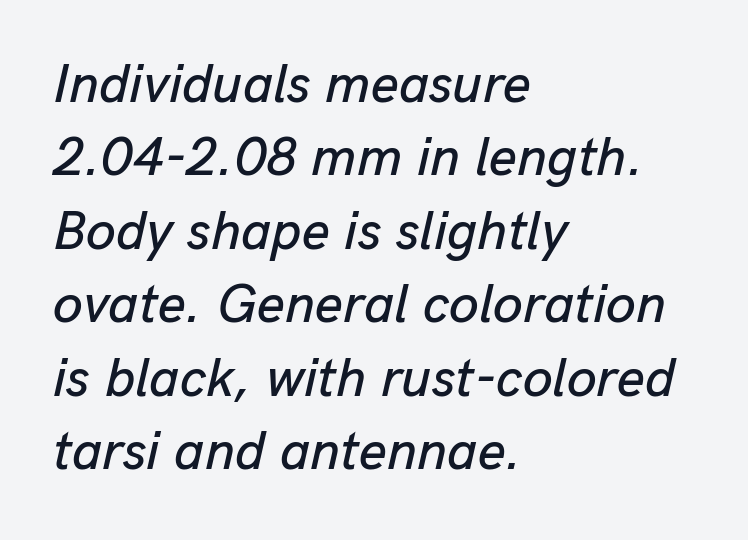
Q: Is the text italic (slanted)? A: Yes, it leans right by about 13 degrees.
Q: Is the text underlined? A: No.
Q: How is the paragraph aligned? A: Left-aligned.
Q: Is the spacing between letters normal or unusually wide? A: Normal.
Q: Is the spacing between lines tight, normal or loose? A: Normal.
Q: Width (condensed, normal, or wide)? A: Normal.
Q: Stroke contrast? A: Low.
Q: x-height? A: Medium.
Q: Monospaced? A: No.
